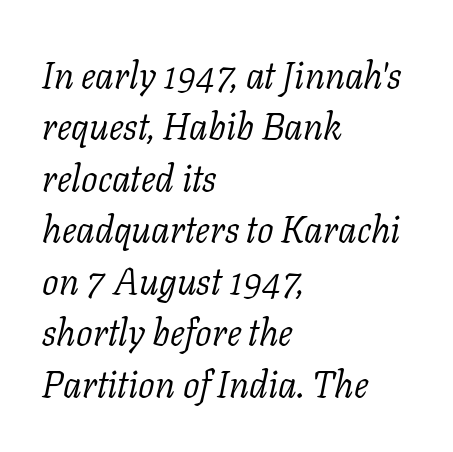
The image shows 37 px light serif type, italic (leaning right); set left-aligned, normal line spacing (1.39x), normal letter spacing, not underlined; low stroke contrast and a medium x-height.
